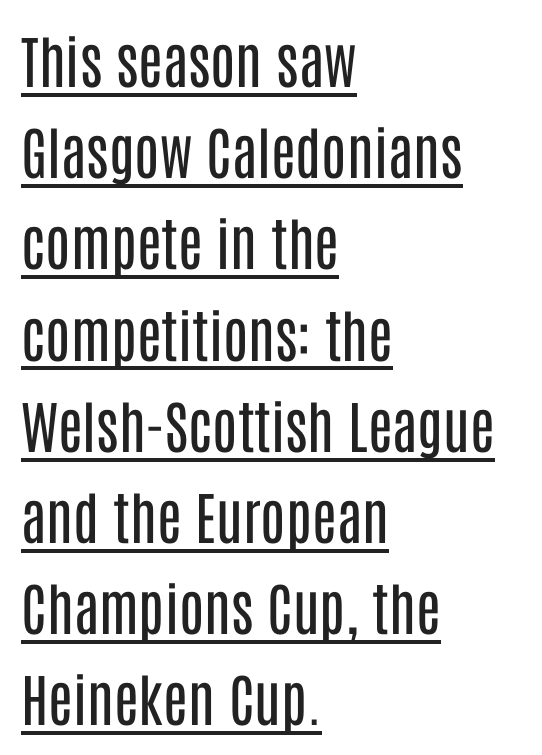
{"serif": "no", "italic": "no", "bold": "no", "weight": "regular", "width": "condensed", "stroke_contrast": "low", "x_height": "large", "monospaced": "no", "underline": "yes", "align": "left", "line_spacing": "normal", "line_spacing_ratio": 1.6, "letter_spacing": "normal", "letter_spacing_em": 0.0, "glyph_px": 57}
